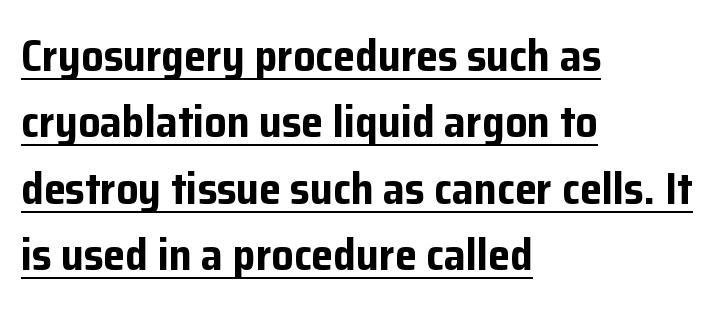
{"serif": "no", "italic": "no", "bold": "yes", "weight": "bold", "width": "normal", "stroke_contrast": "low", "x_height": "medium", "monospaced": "no", "underline": "yes", "align": "left", "line_spacing": "normal", "line_spacing_ratio": 1.51, "letter_spacing": "normal", "letter_spacing_em": 0.0, "glyph_px": 44}
